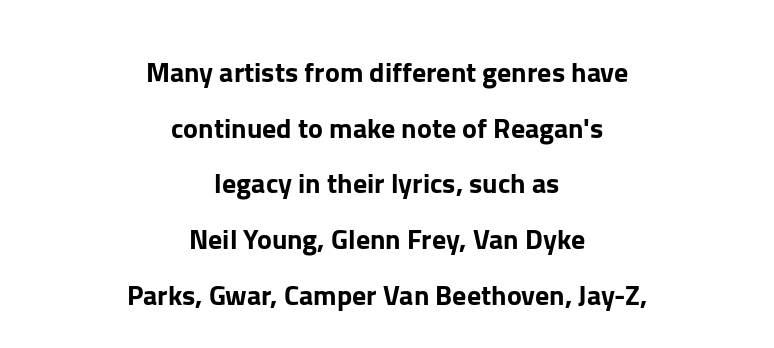
Reading down the block, each line starts at a different indent, mirrored at its end. No extra tracking has been applied to these lines. Look at the bottom of the vertical strokes: they stop flat, with no serifs. Do the characters align in a grid? No, the font is proportional. This block would shrink considerably if given ordinary leading; it's expanded now. Words float on clear page, feet unadorned.
